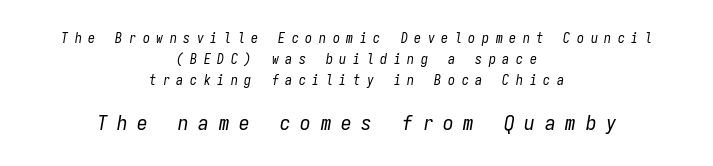
Q: Is the text bold? A: No.
Q: Is the text italic (slanted)? A: Yes, it leans right by about 9 degrees.
Q: Is the text underlined? A: No.
Q: How is the paragraph aligned? A: Centered.
Q: Is the spacing between letters normal or unusually wide? A: Unusually wide.
Q: Is the spacing between lines tight, normal or loose? A: Normal.
Q: Which block of text is set in a larger size, the first (top) or the second (bottom)? A: The second (bottom) one.
